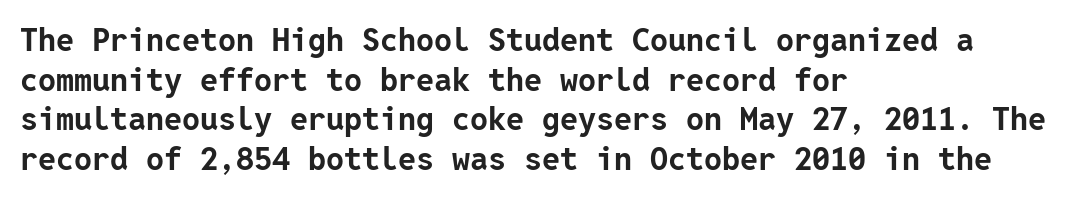
Letterform terminals end flat and unadorned throughout the passage. Short note: letters normally spaced. Heavy-handed strokes throughout: this text is bold. You can tell it's not italic because the verticals are truly vertical. A bare baseline throughout the passage.
